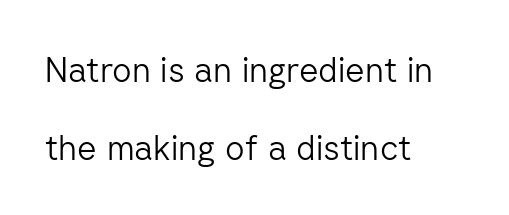
Q: Is the text bold? A: No.
Q: Is the text italic (slanted)? A: No, it is upright.
Q: Is the typeface a serif or a sans-serif typeface? A: Sans-serif.
Q: Is the text underlined? A: No.
Q: How is the paragraph aligned? A: Left-aligned.
Q: Is the spacing between letters normal or unusually wide? A: Normal.
Q: Is the spacing between lines tight, normal or loose? A: Loose.
Q: Width (condensed, normal, or wide)? A: Normal.
Q: Stroke contrast? A: Low.
Q: x-height? A: Medium.
Q: Monospaced? A: No.
